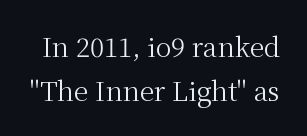
Nothing unusual about the tracking: characters are spaced as the font intends. The space directly below the letters is spotless. Is there much room between lines? A standard amount, neither cramped nor airy. Is the stroke heavy? The answer is a plain regular-or-lighter.
